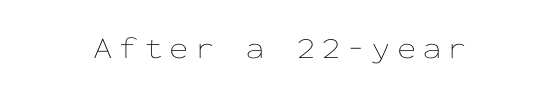
The image shows 31 px thin, wide type, upright, monospaced; set centered, not underlined; low stroke contrast and a medium x-height.
